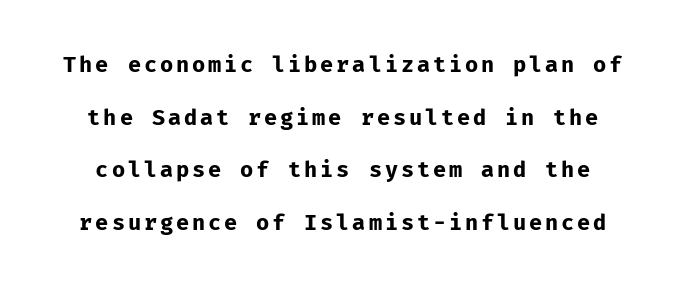
{"italic": "no", "bold": "yes", "underline": "no", "line_spacing": "loose", "line_spacing_ratio": 2.39, "glyph_px": 22}
